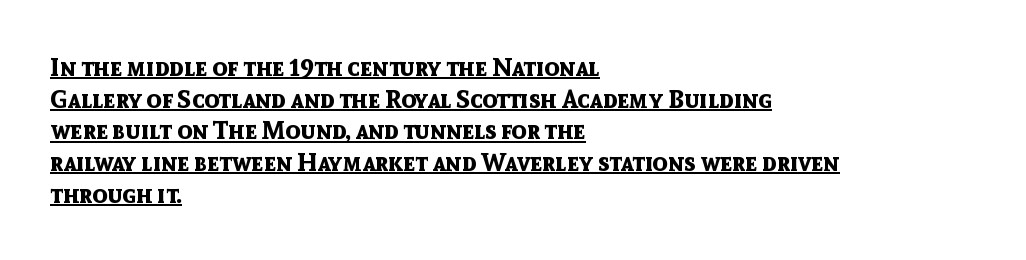
The image shows 25 px bold type, upright; set left-aligned, normal line spacing (1.27x), normal letter spacing, underlined.
